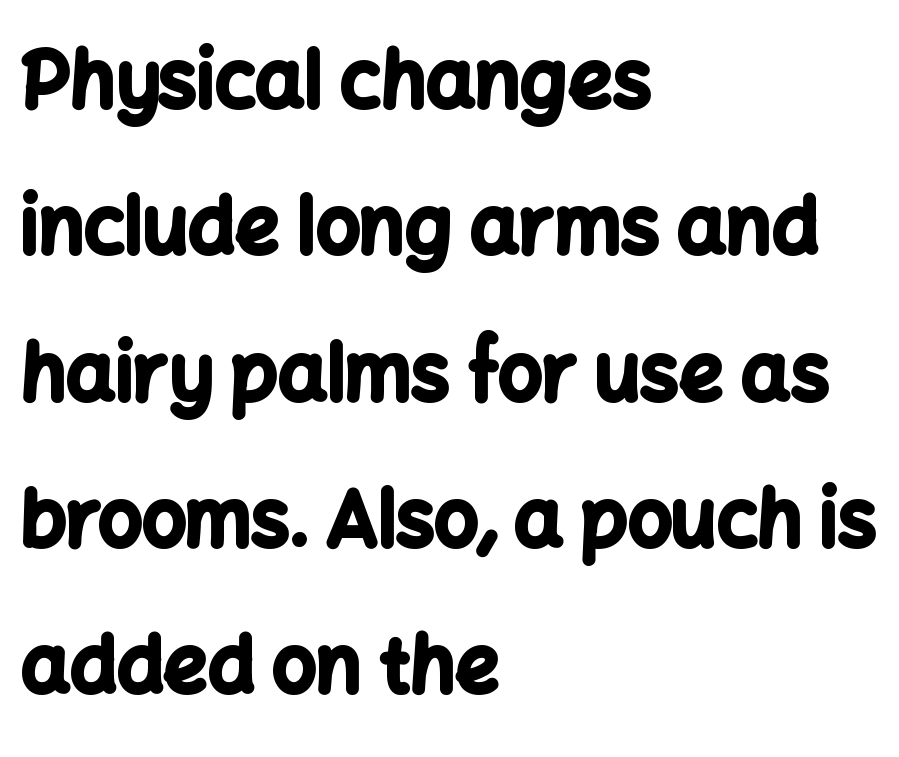
Note the varied advance widths — an 'i' is clearly narrower than an 'm'. The baseline area is clear. The face used here is a sans, in the tradition of grotesques and geometrics. The face used here is rendered with its standard letterfit. The axis of the letterforms is exactly vertical. Look at the stroke-to-counter ratio: heavy, a bold.
